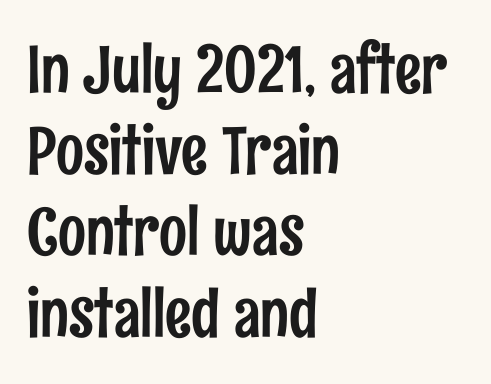
No italicization has been applied; the sample stays upright. Only glyphs here, with clear space below each row. What stands out about the letter spacing? Nothing — it is the standard amount. This sample has the flowing, uneven cadence of proportional lettering. Examine the stroke ends and you'll find no serifs.
